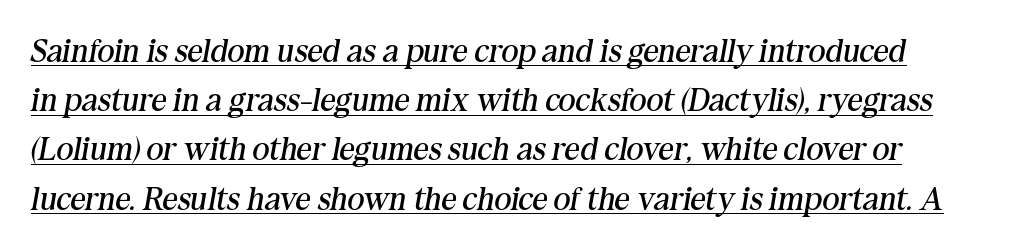
Q: Is the text bold? A: No.
Q: Is the text italic (slanted)? A: Yes, it leans right by about 10 degrees.
Q: Is the typeface a serif or a sans-serif typeface? A: Serif.
Q: Is the text underlined? A: Yes.
Q: Is the spacing between letters normal or unusually wide? A: Normal.
Q: Is the spacing between lines tight, normal or loose? A: Normal.
Q: Width (condensed, normal, or wide)? A: Normal.
Q: Stroke contrast? A: Medium.
Q: x-height? A: Medium.
Q: Monospaced? A: No.
